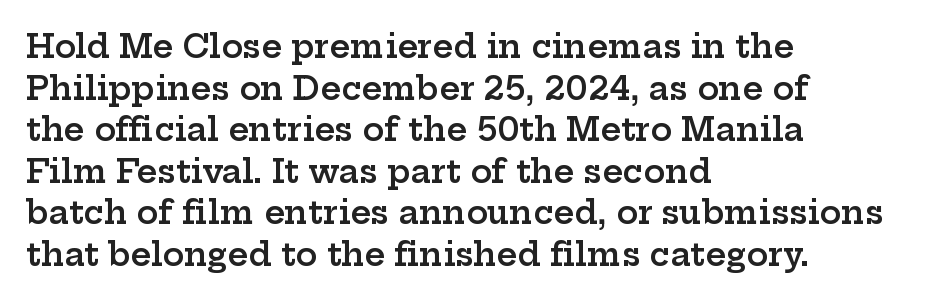
{"serif": "yes", "italic": "no", "bold": "semi", "weight": "semibold", "width": "wide", "stroke_contrast": "low", "x_height": "medium", "monospaced": "no", "underline": "no", "align": "left", "line_spacing": "normal", "line_spacing_ratio": 1.3, "letter_spacing": "normal", "letter_spacing_em": 0.0, "glyph_px": 32}
